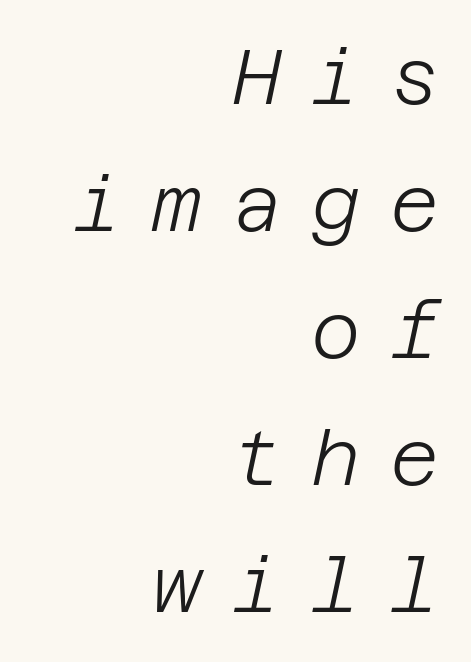
The image shows 76 px light type, italic (leaning right); set right-aligned, normal line spacing (1.67x), unusually wide letter spacing (+0.39 em), not underlined; low stroke contrast and a large x-height.
